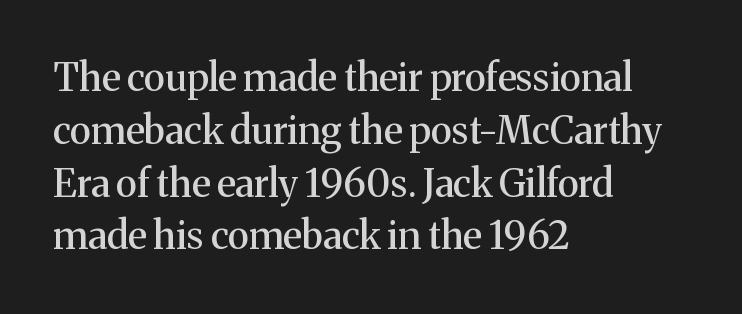
The image shows 38 px serif type, upright; set left-aligned, normal line spacing (1.39x), normal letter spacing, not underlined; medium stroke contrast and a medium x-height.
